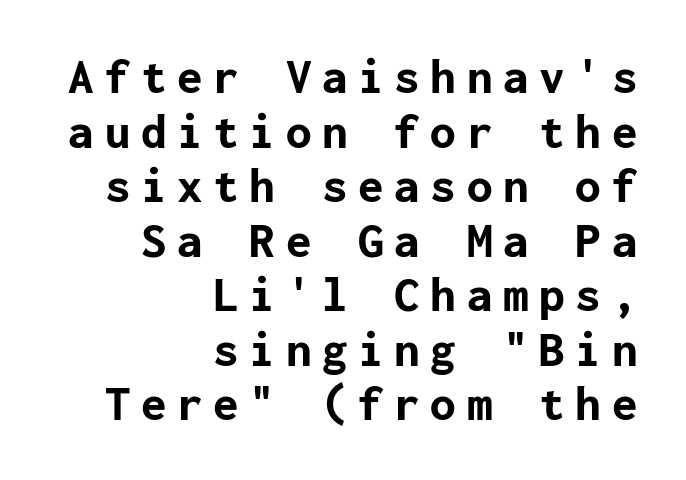
{"serif": "no", "italic": "no", "bold": "yes", "weight": "bold", "width": "normal", "stroke_contrast": "low", "x_height": "medium", "underline": "no", "align": "right", "line_spacing": "tight", "line_spacing_ratio": 1.07, "letter_spacing": "wide", "letter_spacing_em": 0.21, "glyph_px": 51}
